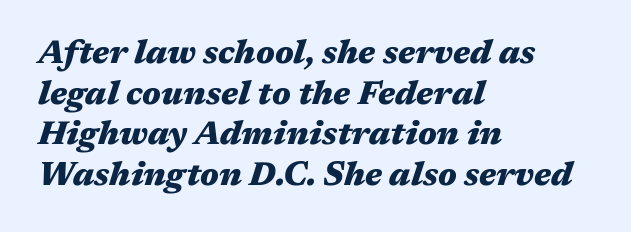
Inter-character spacing is left at the font's built-in metrics. Pretty heavy lettering here — definitely bold. The area under the type is left untouched. In terms of posture, this sample is oblique. Think of a printed novel: that variable character pitch is what you see here.
